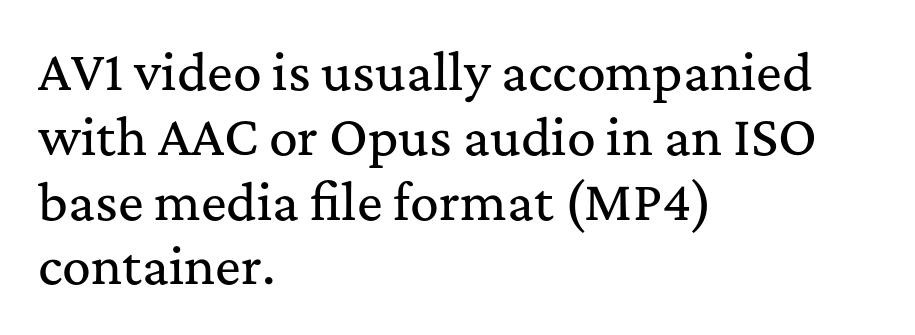
The face used here is rendered with its standard letterfit. Check where the strokes stop: tiny serifs finish them off. You could not count columns in this text — the font is proportionally spaced. The type sits square on the baseline with zero lean. One-word summary of the alignment: left.
